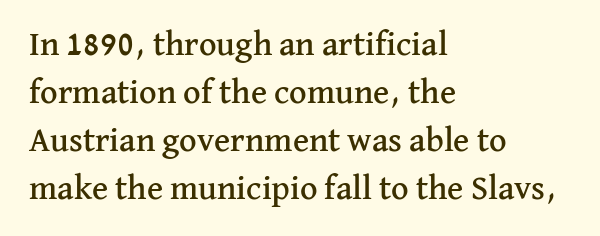
Q: Is the text italic (slanted)? A: No, it is upright.
Q: Is the typeface a serif or a sans-serif typeface? A: Serif.
Q: Is the text underlined? A: No.
Q: How is the paragraph aligned? A: Left-aligned.
Q: Is the spacing between letters normal or unusually wide? A: Normal.
Q: Is the spacing between lines tight, normal or loose? A: Normal.
Q: Width (condensed, normal, or wide)? A: Normal.
Q: Stroke contrast? A: Medium.
Q: x-height? A: Medium.
Q: Monospaced? A: No.
